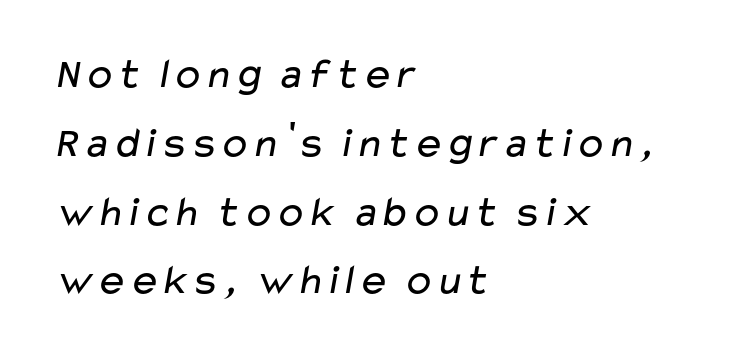
The image shows 43 px regular-weight, wide sans-serif type; set left-aligned, normal line spacing (1.6x), normal letter spacing, not underlined; low stroke contrast and a medium x-height.
